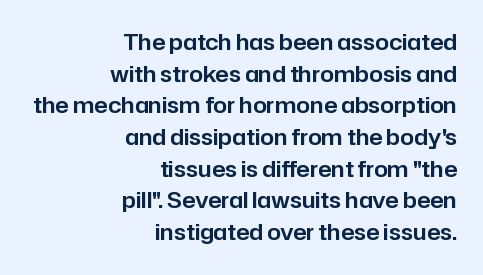
{"italic": "no", "underline": "no", "align": "right", "line_spacing": "normal", "line_spacing_ratio": 1.44, "letter_spacing": "normal", "letter_spacing_em": 0.0, "glyph_px": 22}
